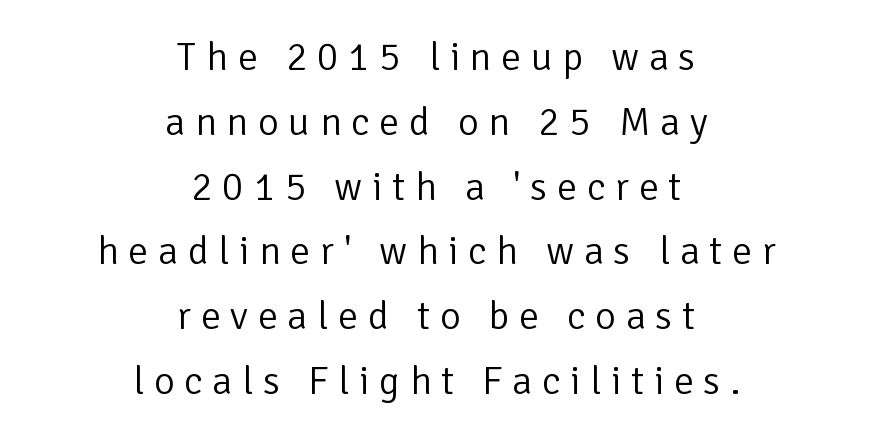
Grotesque or geometric, the face here clearly has no serifs. This is roman type, the default non-slanted kind. Spacing verdict: proportional, widths tailored to each character. Notice how the passage keeps no hard edge, just a central spine. The line-height multiplier appears to be the usual default. Tracking value appears strongly positive — letters spread wide.
